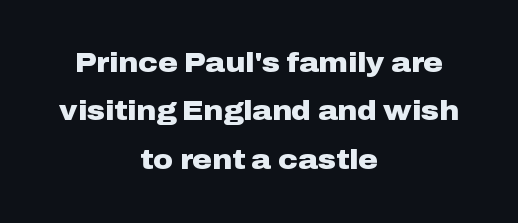
Q: Is the text bold? A: Yes.
Q: Is the text italic (slanted)? A: No, it is upright.
Q: Is the text underlined? A: No.
Q: How is the paragraph aligned? A: Centered.
Q: Is the spacing between letters normal or unusually wide? A: Normal.
